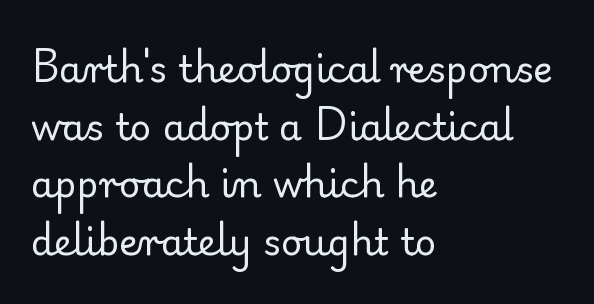
Q: Is the text bold? A: No.
Q: Is the text italic (slanted)? A: No, it is upright.
Q: Is the typeface a serif or a sans-serif typeface? A: Serif.
Q: Is the text underlined? A: No.
Q: How is the paragraph aligned? A: Left-aligned.
Q: Is the spacing between letters normal or unusually wide? A: Normal.
Q: Is the spacing between lines tight, normal or loose? A: Normal.
Q: Width (condensed, normal, or wide)? A: Normal.
Q: Stroke contrast? A: Low.
Q: x-height? A: Small.
Q: Monospaced? A: No.
